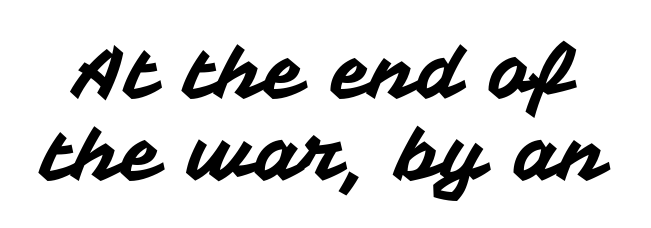
The image shows 74 px sans-serif type; set tight line spacing (1.11x), normal letter spacing, not underlined; medium stroke contrast and a medium x-height.
